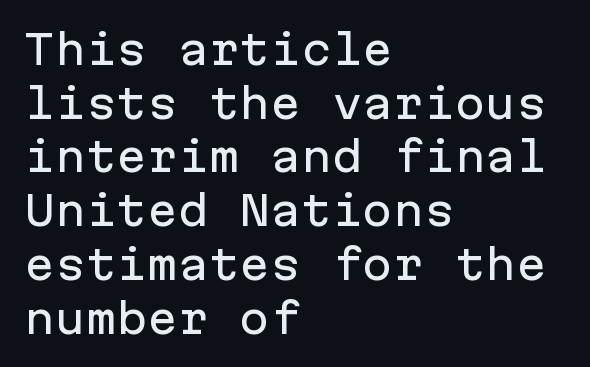
Q: Is the text italic (slanted)? A: No, it is upright.
Q: Is the typeface a serif or a sans-serif typeface? A: Sans-serif.
Q: Is the text underlined? A: No.
Q: How is the paragraph aligned? A: Left-aligned.
Q: Is the spacing between letters normal or unusually wide? A: Normal.
Q: Is the spacing between lines tight, normal or loose? A: Normal.
Q: Width (condensed, normal, or wide)? A: Normal.
Q: Stroke contrast? A: Low.
Q: x-height? A: Medium.
Q: Monospaced? A: Yes.
